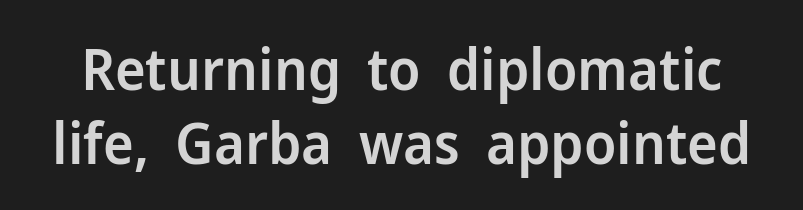
{"serif": "no", "italic": "no", "bold": "semi", "weight": "semibold", "width": "normal", "stroke_contrast": "low", "x_height": "medium", "monospaced": "no", "underline": "no", "line_spacing": "normal", "line_spacing_ratio": 1.28, "letter_spacing": "normal", "letter_spacing_em": 0.0, "glyph_px": 58}
